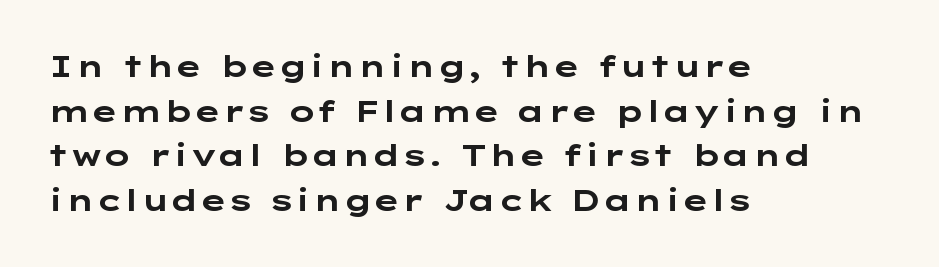
The image shows 30 px bold, wide sans-serif type, upright; set left-aligned, normal line spacing (1.49x), normal letter spacing, not underlined; low stroke contrast and a medium x-height.
